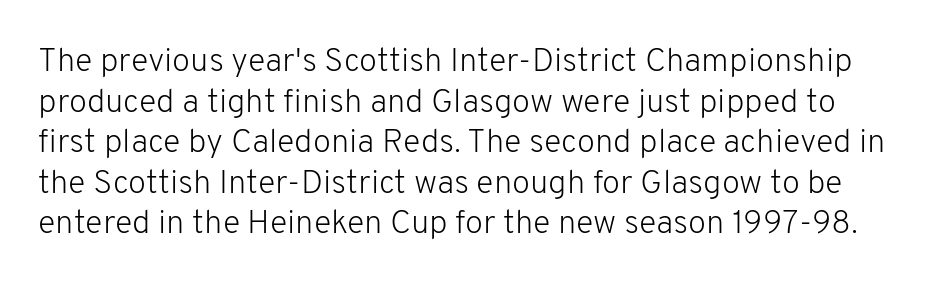
{"serif": "no", "italic": "no", "bold": "no", "weight": "light", "width": "normal", "stroke_contrast": "low", "x_height": "medium", "monospaced": "no", "underline": "no", "line_spacing_ratio": 1.23, "letter_spacing": "normal", "letter_spacing_em": 0.0, "glyph_px": 33}
